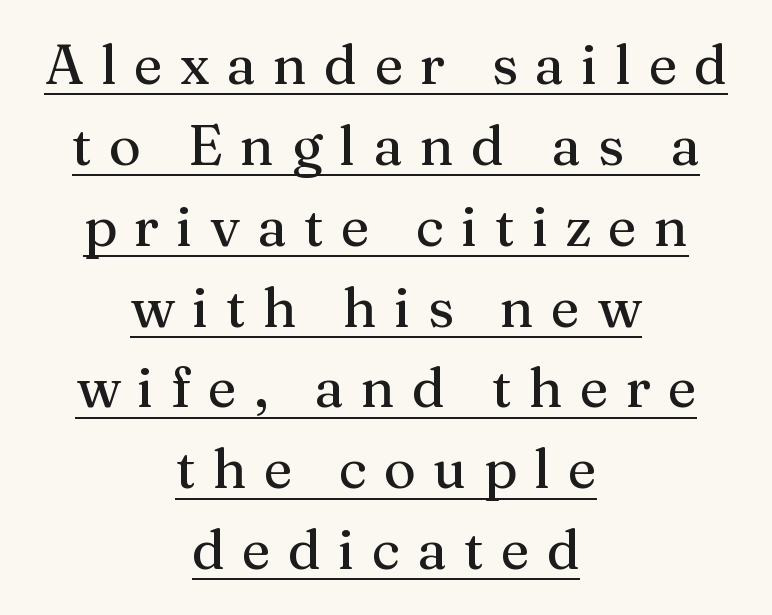
{"serif": "yes", "italic": "no", "width": "normal", "stroke_contrast": "medium", "x_height": "medium", "monospaced": "no", "underline": "yes", "align": "center", "line_spacing": "normal", "line_spacing_ratio": 1.47, "letter_spacing": "wide", "letter_spacing_em": 0.31, "glyph_px": 55}
